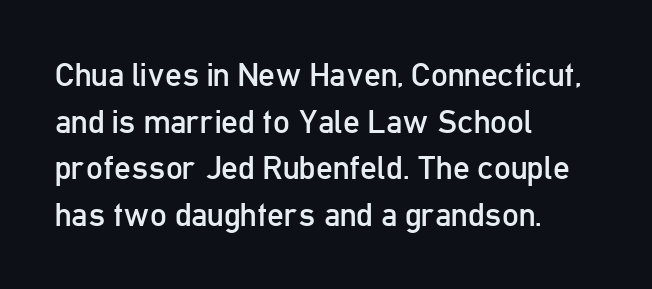
The image shows 33 px regular-weight, condensed sans-serif type, upright; set left-aligned, normal line spacing (1.41x), normal letter spacing, not underlined; low stroke contrast and a medium x-height.
